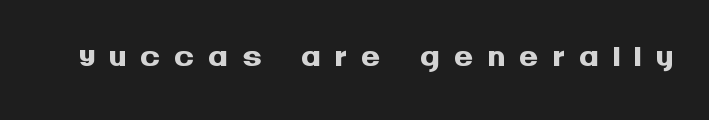
Q: Is the text bold? A: Yes.
Q: Is the text italic (slanted)? A: No, it is upright.
Q: Is the typeface a serif or a sans-serif typeface? A: Sans-serif.
Q: Is the text underlined? A: No.
Q: Is the spacing between letters normal or unusually wide? A: Unusually wide.
Q: Width (condensed, normal, or wide)? A: Normal.
Q: Stroke contrast? A: Medium.
Q: x-height? A: Large.
Q: Monospaced? A: No.
